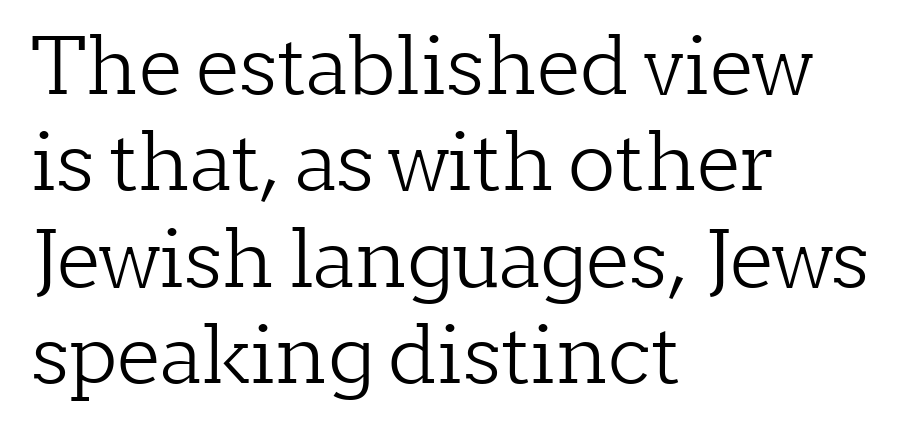
{"serif": "yes", "italic": "no", "bold": "no", "weight": "light", "width": "normal", "stroke_contrast": "low", "x_height": "medium", "monospaced": "no", "underline": "no", "align": "left", "line_spacing_ratio": 1.22, "letter_spacing": "normal", "letter_spacing_em": 0.0, "glyph_px": 79}
